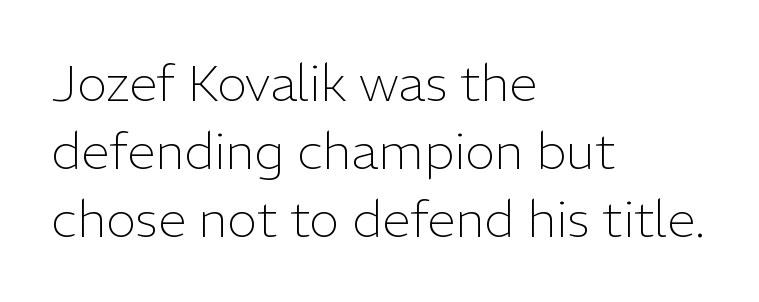
The image shows 51 px light sans-serif type, upright; set left-aligned, normal line spacing (1.33x), normal letter spacing, not underlined; low stroke contrast and a medium x-height.
